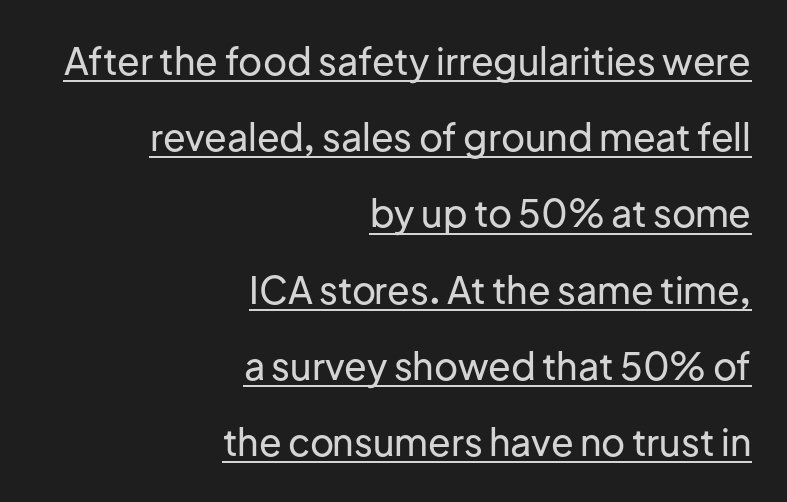
{"serif": "no", "italic": "no", "width": "normal", "stroke_contrast": "low", "x_height": "medium", "monospaced": "no", "underline": "yes", "align": "right", "line_spacing": "loose", "line_spacing_ratio": 2.06, "letter_spacing": "normal", "letter_spacing_em": 0.0, "glyph_px": 37}
